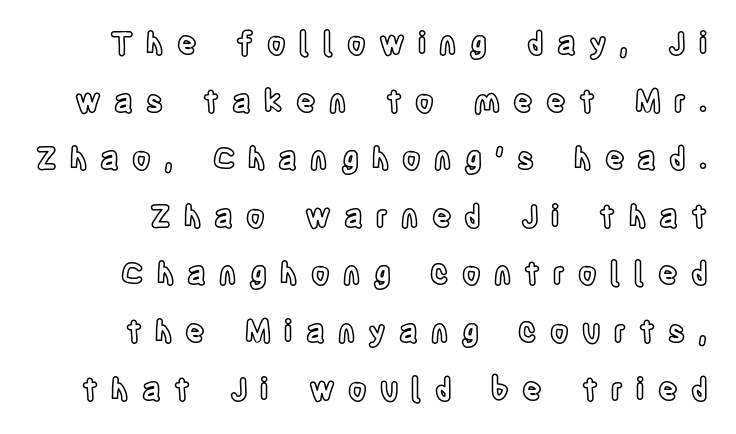
It's the straight-up-and-down kind of type. Proportional: the letters do not fall into vertical columns. How would I describe the line gaps? Wide and relaxed. Spacing between characters has been opened up far beyond the box default. A bare baseline throughout the passage.
